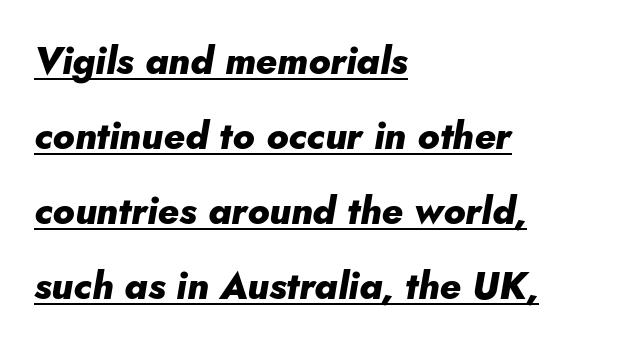
In terms of leading, this rendering errs on the spacious side. The letters are bold, with thick, heavy strokes. Notice how the passage keeps a crisp vertical edge on the left only. What decoration does the sample have? An underline. Spacing verdict: proportional, widths tailored to each character.
